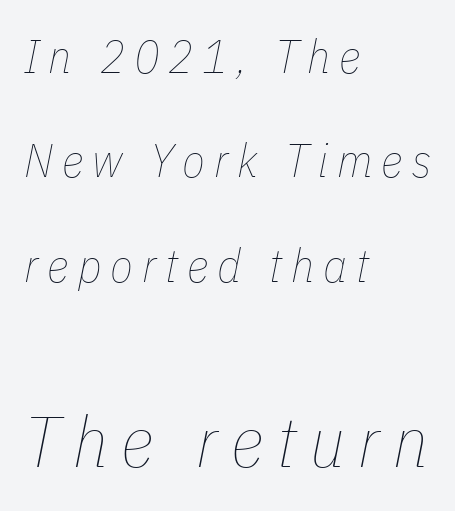
{"italic": "yes", "lean": "right", "slant_degrees": 11, "bold": "no", "weight": "thin", "width": "condensed", "stroke_contrast": "low", "x_height": "medium", "monospaced": "no", "underline": "no", "align": "left", "line_spacing": "loose", "line_spacing_ratio": 2.22, "larger_block": "second", "size_ratio": 1.51, "glyph_px": 71}
